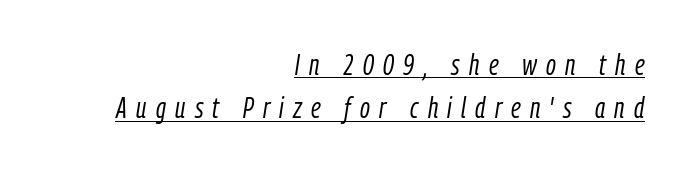
The image shows 29 px light, condensed type, italic (leaning right); set right-aligned, normal line spacing (1.5x), unusually wide letter spacing (+0.32 em), underlined; low stroke contrast and a medium x-height.
